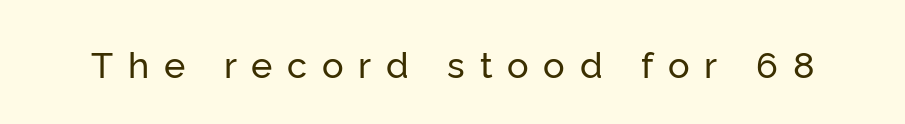
{"serif": "no", "italic": "no", "width": "normal", "stroke_contrast": "low", "x_height": "medium", "monospaced": "no", "underline": "no", "letter_spacing": "wide", "letter_spacing_em": 0.41, "glyph_px": 36}
